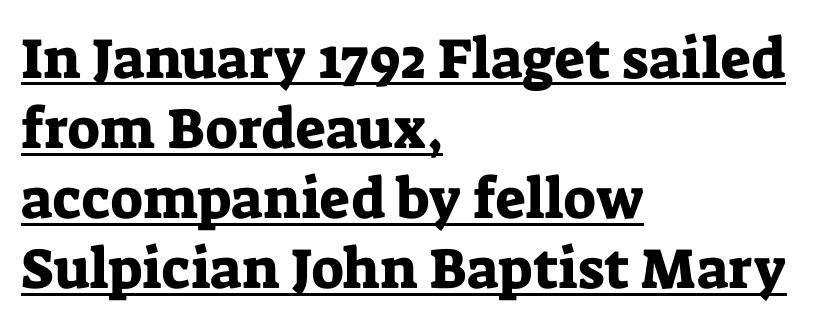
The image shows 57 px serif type, upright; set left-aligned, line spacing 1.23x, normal letter spacing, underlined; low stroke contrast and a medium x-height.
